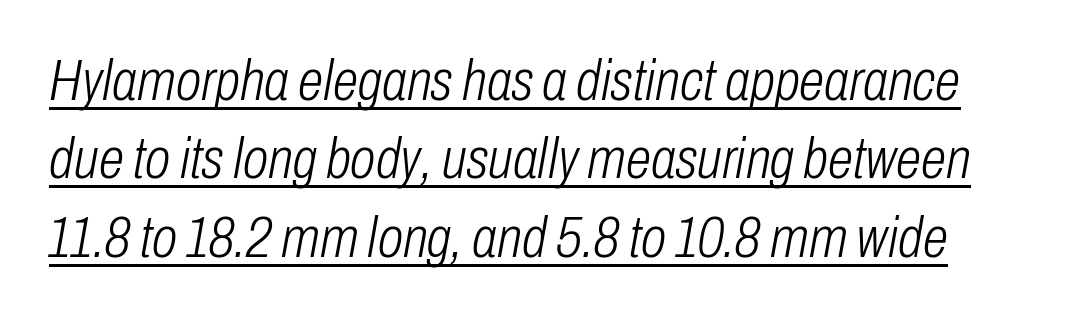
{"italic": "yes", "lean": "right", "slant_degrees": 10, "bold": "no", "weight": "light", "width": "condensed", "stroke_contrast": "low", "x_height": "medium", "monospaced": "no", "underline": "yes", "line_spacing": "normal", "line_spacing_ratio": 1.35, "letter_spacing": "normal", "letter_spacing_em": 0.0, "glyph_px": 58}
